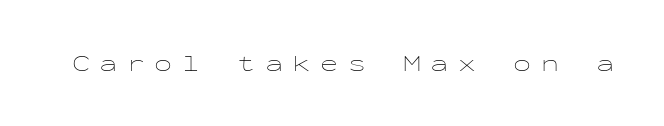
The image shows 24 px text type, upright; set unusually wide letter spacing (+0.4 em), not underlined.
